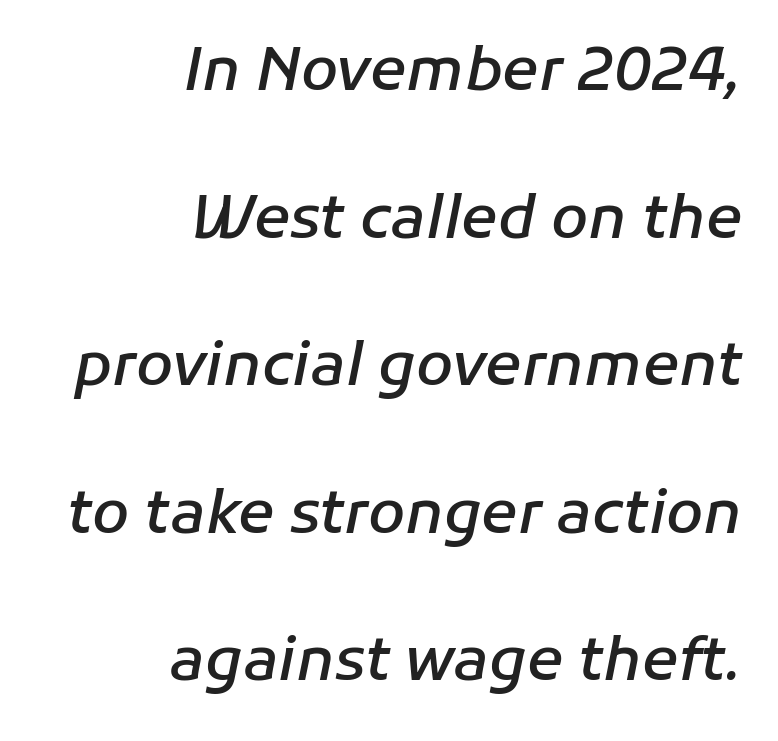
Q: Is the text bold? A: Semi-bold.
Q: Is the text italic (slanted)? A: Yes, it leans right by about 11 degrees.
Q: Is the text underlined? A: No.
Q: How is the paragraph aligned? A: Right-aligned.
Q: Is the spacing between letters normal or unusually wide? A: Normal.
Q: Is the spacing between lines tight, normal or loose? A: Loose.
Q: Width (condensed, normal, or wide)? A: Normal.
Q: Stroke contrast? A: Low.
Q: x-height? A: Medium.
Q: Monospaced? A: No.
